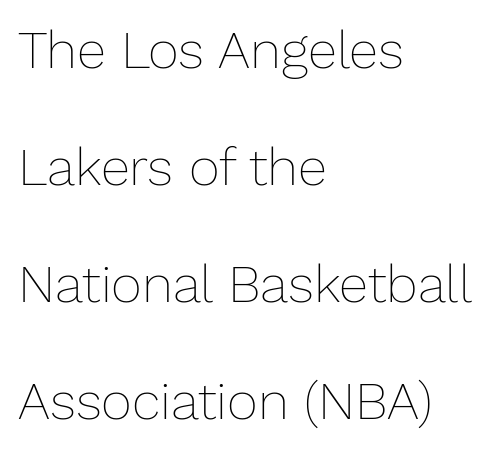
The image shows 53 px thin type, upright; set left-aligned, loose line spacing (2.21x), normal letter spacing, not underlined; low stroke contrast and a medium x-height.
